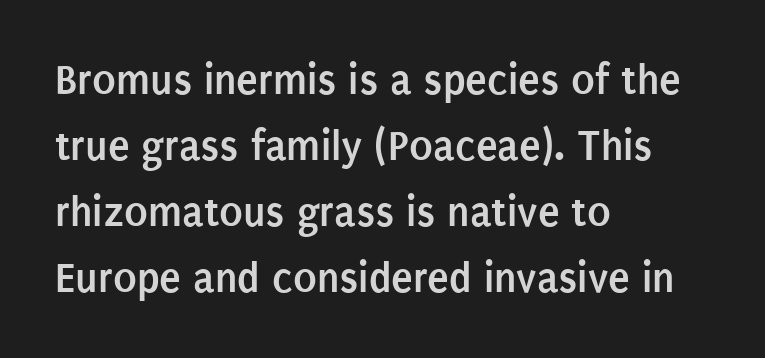
Horizontal alignment here is leftward, the default for most running prose. Each letter keeps its own natural width here, so spacing adapts to shape. A clean baseline with only descenders dipping below it. Glyph-to-glyph distance matches everyday printed text. Every stem runs plumb, perpendicular to the baseline.
